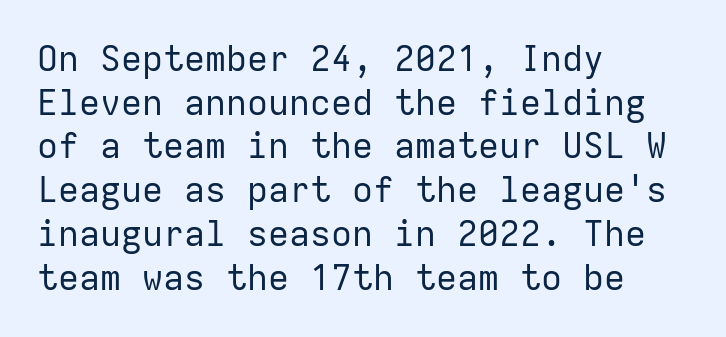
The image shows 35 px regular-weight sans-serif type, upright, monospaced; set left-aligned, normal line spacing (1.25x), normal letter spacing, not underlined; low stroke contrast and a medium x-height.
